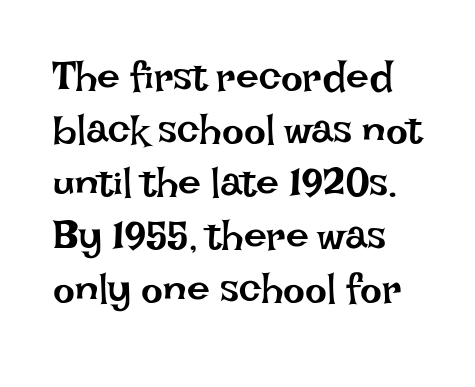
The image shows 41 px regular-weight type, upright; set normal line spacing (1.29x), normal letter spacing, not underlined; low stroke contrast and a large x-height.
